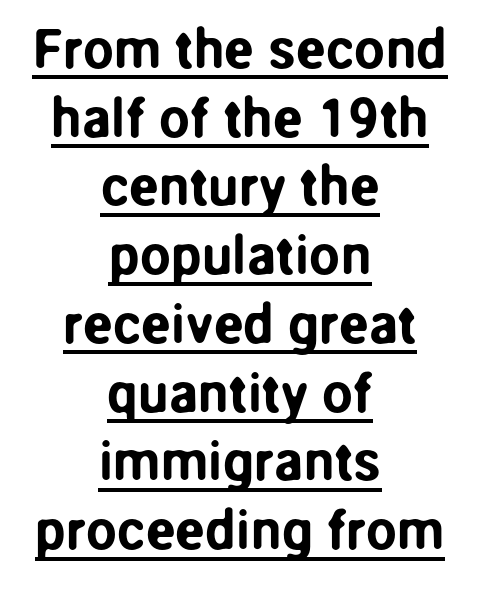
The characters display no serif detailing; their extremities are plain. Varying glyph widths throughout — classic text-font behaviour. Compared with typical body copy, the letter spacing here is the same. Layout note: lines centered. Compared with undecorated copy, this sample adds a rule below the words. Leading: standard.
